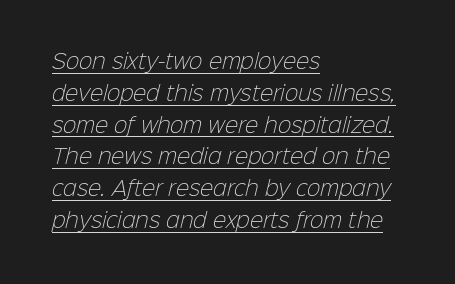
Stroke thickness stays within the range of a standard reading face or lighter. The rendering uses a moderate line-height, typical for paragraphs. Somebody hit Ctrl+U on this one — the words are underlined. The ragged edge is on the right, which tells us the setting is flush left. Between one letter and the next there's only the usual sliver of space.
